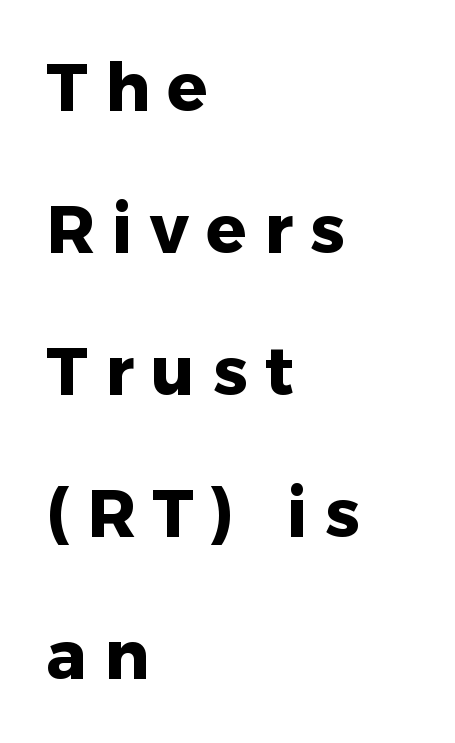
{"serif": "no", "italic": "no", "bold": "yes", "weight": "heavy", "width": "normal", "stroke_contrast": "low", "x_height": "medium", "monospaced": "no", "underline": "no", "align": "left", "line_spacing": "loose", "line_spacing_ratio": 2.12, "letter_spacing": "wide", "letter_spacing_em": 0.26, "glyph_px": 67}
